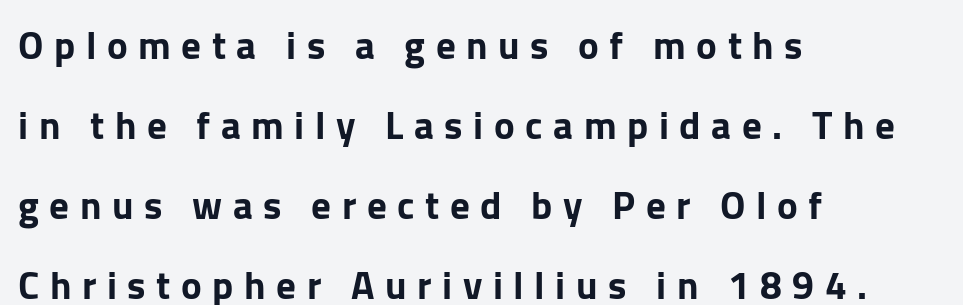
Quick note: underline off. The rendering uses natural spacing where letterforms have individual widths. Observe the wide spacing: letters keep a clear distance from each other. A sans-serif font was chosen for this passage. Regarding leading, the lines here are spaced well apart.
